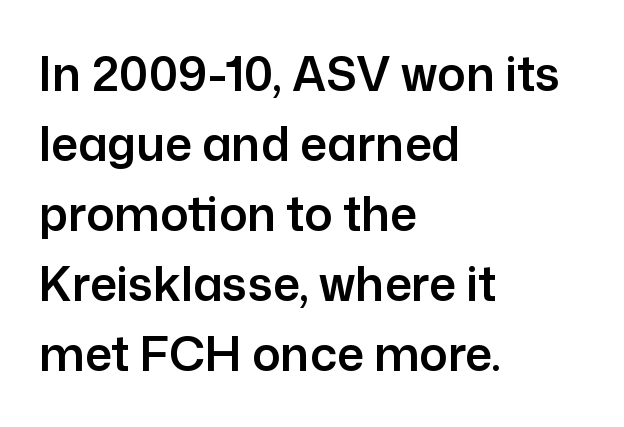
{"serif": "no", "italic": "no", "width": "normal", "stroke_contrast": "low", "x_height": "medium", "monospaced": "no", "underline": "no", "align": "left", "line_spacing": "normal", "line_spacing_ratio": 1.49, "letter_spacing": "normal", "letter_spacing_em": 0.0, "glyph_px": 47}
